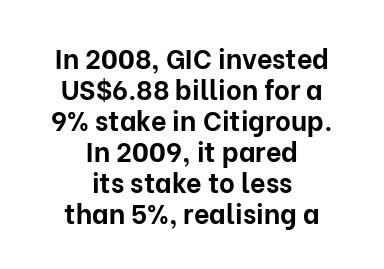
The image shows 27 px bold type, upright; set centered, tight line spacing (1.15x), normal letter spacing, not underlined.
